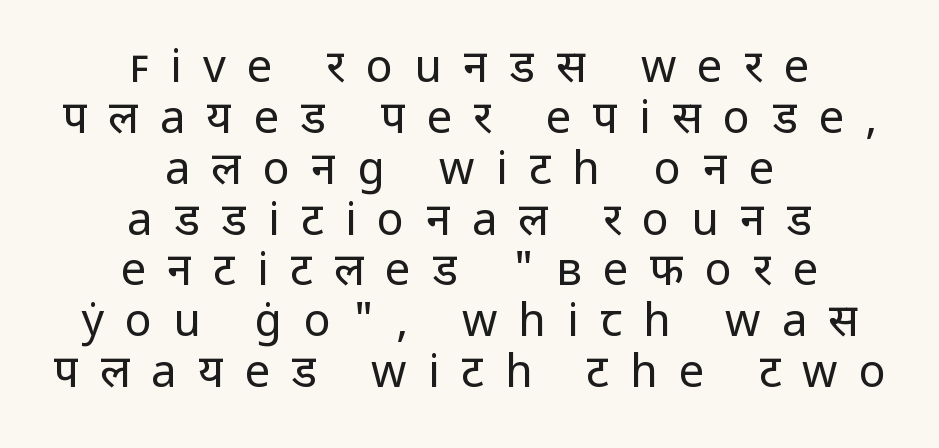
In terms of letterspacing, this is a distinctly airy, spread setting. The face looks like a standard text weight, possibly lighter. Rows of type sit shoulder to shoulder in the vertical direction. Unlike italic type, these characters show no tilt at all. These lines are rendered in a variable-pitch font.
